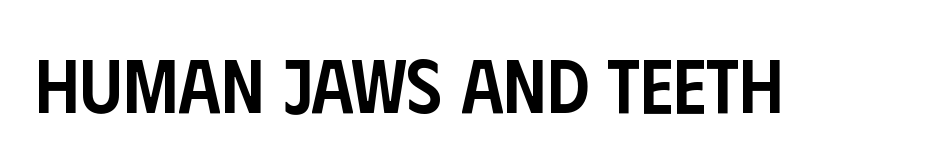
{"serif": "no", "italic": "no", "bold": "semi", "weight": "semibold", "width": "condensed", "stroke_contrast": "low", "x_height": "large", "monospaced": "no", "underline": "no", "letter_spacing": "normal", "letter_spacing_em": 0.0, "glyph_px": 76}
